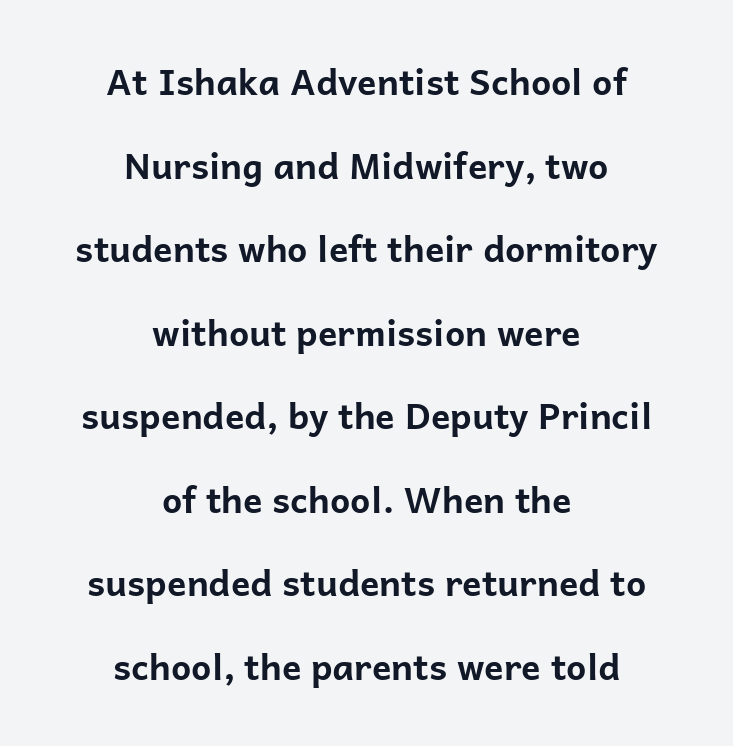
{"serif": "no", "italic": "no", "bold": "yes", "weight": "bold", "width": "normal", "stroke_contrast": "low", "x_height": "medium", "monospaced": "no", "underline": "no", "align": "center", "line_spacing": "loose", "line_spacing_ratio": 2.32, "letter_spacing": "normal", "letter_spacing_em": 0.0, "glyph_px": 36}
